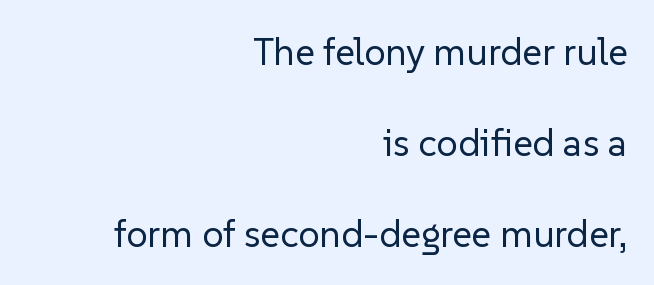
Q: Is the text bold? A: No.
Q: Is the text italic (slanted)? A: No, it is upright.
Q: Is the typeface a serif or a sans-serif typeface? A: Sans-serif.
Q: Is the text underlined? A: No.
Q: How is the paragraph aligned? A: Right-aligned.
Q: Is the spacing between letters normal or unusually wide? A: Normal.
Q: Is the spacing between lines tight, normal or loose? A: Loose.
Q: Width (condensed, normal, or wide)? A: Normal.
Q: Stroke contrast? A: Low.
Q: x-height? A: Medium.
Q: Monospaced? A: No.
